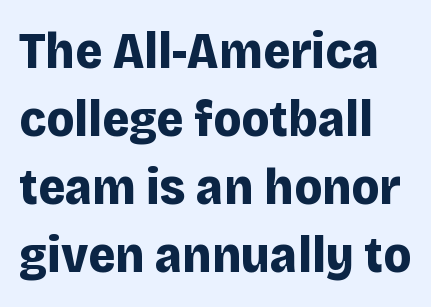
Each letter's strokes conclude bluntly, with no projecting serifs. The specimen reads as upright at a glance. Beneath every word, the page is bare. Whoever set this chose a conventional vertical rhythm.
